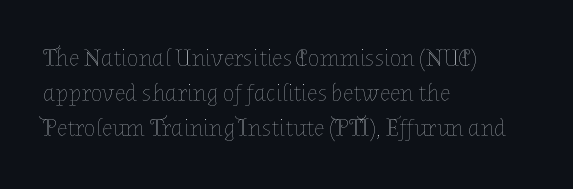
No word sits above an underline. This is the regular roman posture of the typeface. The lines in this sample share a left origin and differ only in where they stop. Successive baselines arrive at the customary interval.
